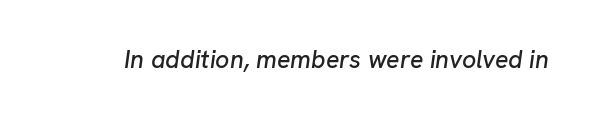
{"italic": "yes", "lean": "right", "slant_degrees": 8, "underline": "no", "letter_spacing": "normal", "letter_spacing_em": 0.0, "glyph_px": 25}
